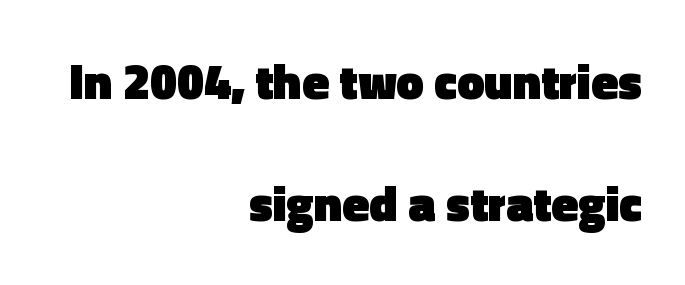
{"serif": "no", "italic": "no", "bold": "yes", "weight": "heavy", "width": "normal", "x_height": "medium", "monospaced": "no", "underline": "no", "align": "right", "line_spacing": "loose", "line_spacing_ratio": 2.49, "letter_spacing": "normal", "letter_spacing_em": 0.0, "glyph_px": 49}
